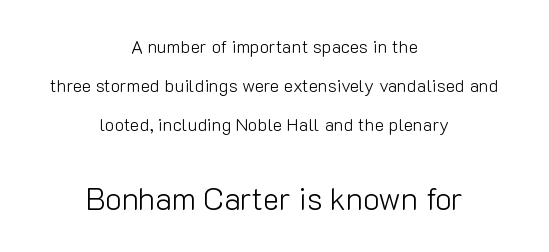
The image shows 31 px light sans-serif type, upright; set centered, loose line spacing (2.18x), normal letter spacing, not underlined; the second (bottom) block is 1.72x larger; low stroke contrast and a medium x-height.
